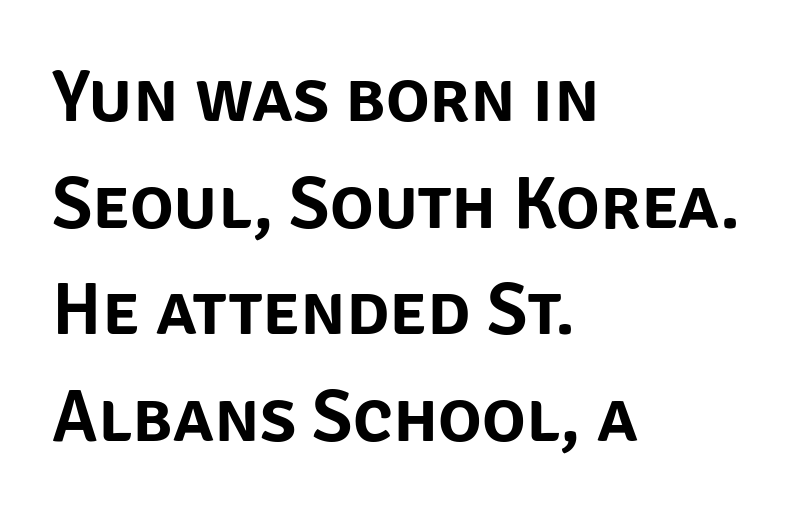
Q: Is the text italic (slanted)? A: No, it is upright.
Q: Is the typeface a serif or a sans-serif typeface? A: Sans-serif.
Q: Is the text underlined? A: No.
Q: How is the paragraph aligned? A: Left-aligned.
Q: Is the spacing between letters normal or unusually wide? A: Normal.
Q: Is the spacing between lines tight, normal or loose? A: Normal.
Q: Width (condensed, normal, or wide)? A: Normal.
Q: Stroke contrast? A: Low.
Q: x-height? A: Large.
Q: Monospaced? A: No.
